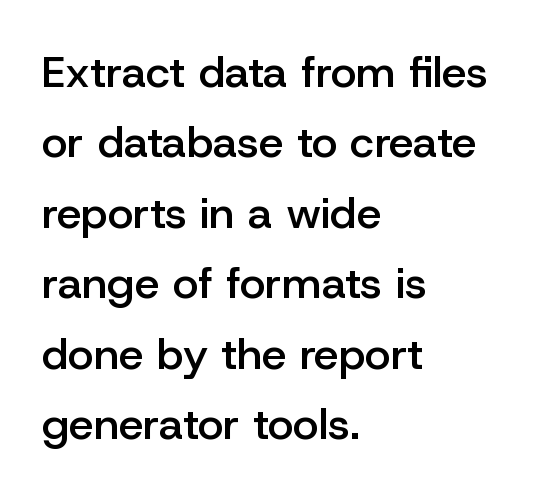
What's the leading like? Ordinary, nothing unusual. Spacing between characters is what you'd get straight out of the box. Note the varied advance widths — an 'i' is clearly narrower than an 'm'. This sample uses an upright cut, with every glyph sitting square on the baseline. Decoration check: the copy has no underline.
